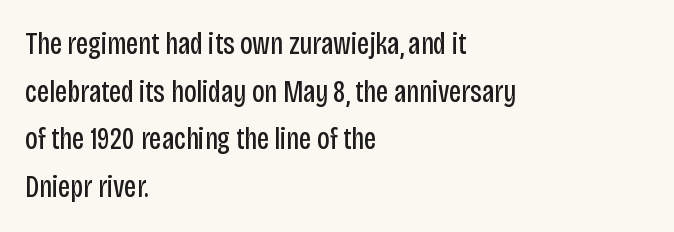
Q: Is the text bold? A: No.
Q: Is the text italic (slanted)? A: No, it is upright.
Q: Is the typeface a serif or a sans-serif typeface? A: Sans-serif.
Q: Is the text underlined? A: No.
Q: How is the paragraph aligned? A: Left-aligned.
Q: Is the spacing between letters normal or unusually wide? A: Normal.
Q: Is the spacing between lines tight, normal or loose? A: Normal.
Q: Width (condensed, normal, or wide)? A: Condensed.
Q: Stroke contrast? A: Low.
Q: x-height? A: Large.
Q: Monospaced? A: No.
